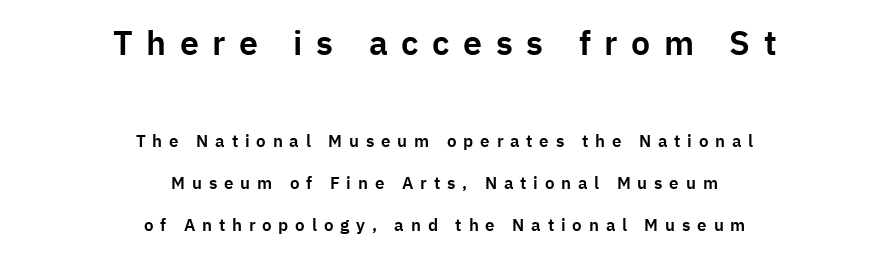
Underlining? Definitely not there. The block sitting higher on the canvas is the one with enlarged characters. Horizontally, the lines are justified to the midpoint only. The type is letterspaced generously, with wide tracking. In terms of letterform style, serifs are entirely absent. These lines are rendered in a variable-pitch font.
